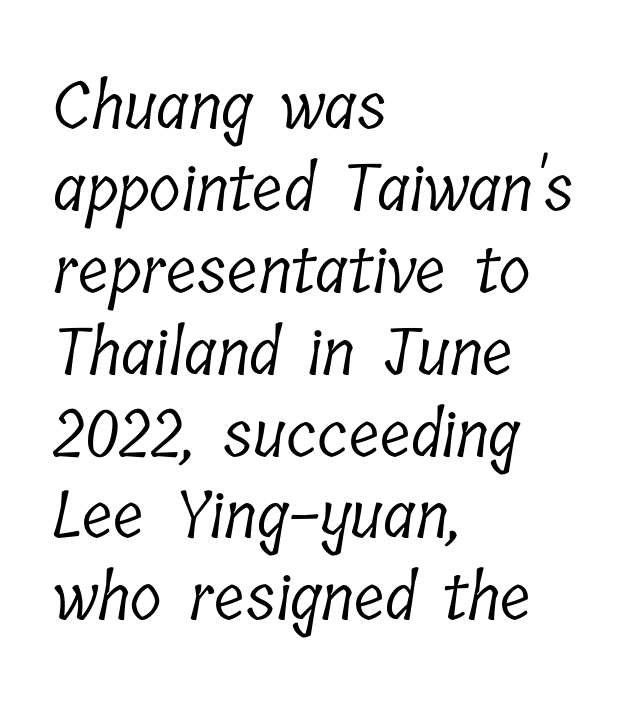
Q: Is the text bold? A: No.
Q: Is the typeface a serif or a sans-serif typeface? A: Serif.
Q: Is the text underlined? A: No.
Q: How is the paragraph aligned? A: Left-aligned.
Q: Is the spacing between letters normal or unusually wide? A: Normal.
Q: Is the spacing between lines tight, normal or loose? A: Normal.
Q: Width (condensed, normal, or wide)? A: Condensed.
Q: Stroke contrast? A: Low.
Q: x-height? A: Medium.
Q: Monospaced? A: No.
